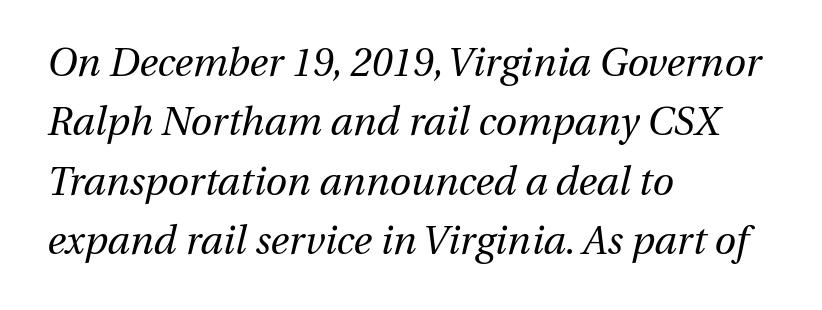
{"italic": "yes", "lean": "right", "slant_degrees": 13, "bold": "no", "weight": "regular", "width": "normal", "stroke_contrast": "medium", "x_height": "medium", "monospaced": "no", "underline": "no", "align": "left", "line_spacing": "normal", "line_spacing_ratio": 1.52, "letter_spacing": "normal", "letter_spacing_em": 0.0, "glyph_px": 39}
